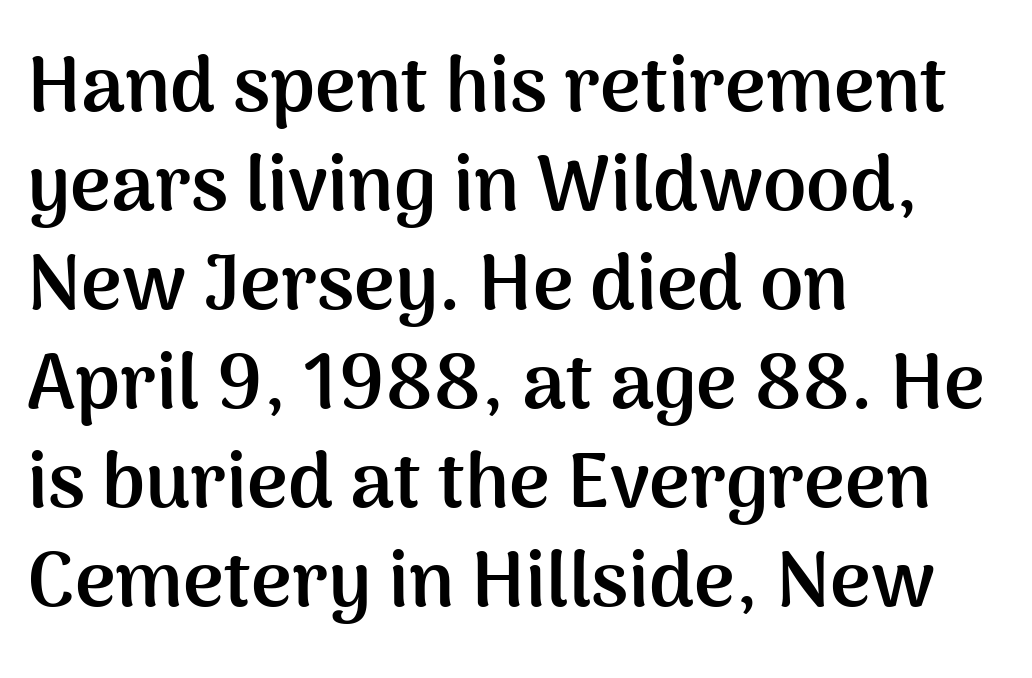
Reading down the block, your eye returns to a fixed left position each line. Standard letterfit; no display-style spreading of the glyphs. Each letter keeps its own natural width here, so spacing adapts to shape. Is there much room between lines? A standard amount, neither cramped nor airy. Caption: bold face, heavy strokes.
